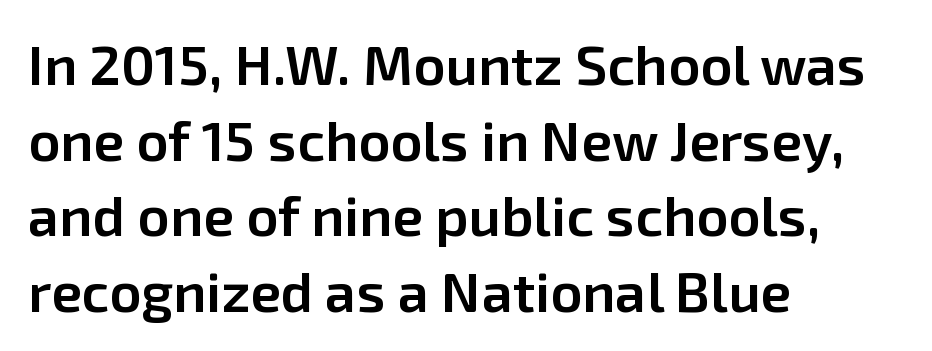
The image shows 56 px semibold sans-serif type, upright; set left-aligned, normal line spacing (1.35x), normal letter spacing, not underlined; low stroke contrast and a medium x-height.
